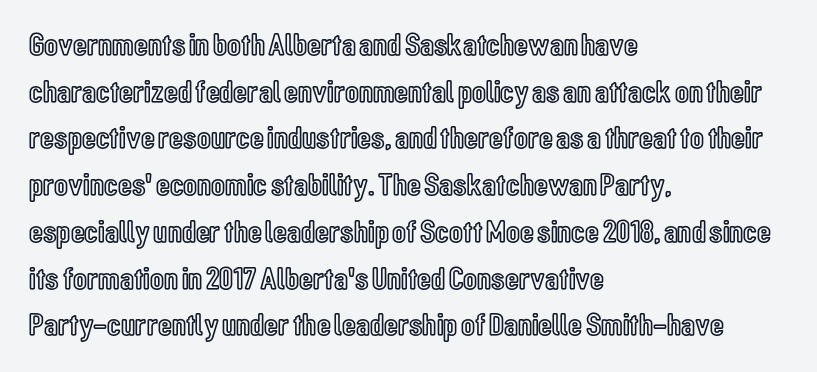
The image shows 32 px condensed type, upright; set left-aligned, normal line spacing (1.46x), normal letter spacing, not underlined; a medium x-height.
